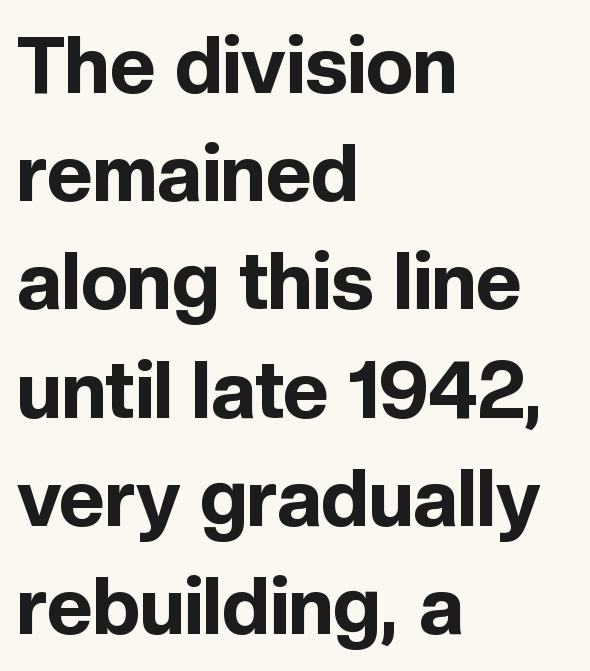
The image shows 79 px bold sans-serif type, upright; set left-aligned, normal line spacing (1.37x), normal letter spacing, not underlined; a medium x-height.
